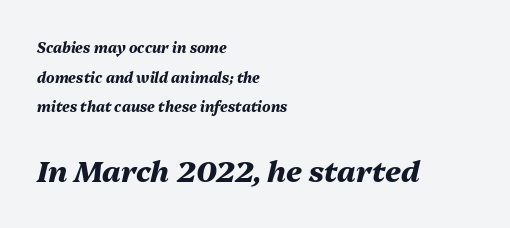
{"italic": "yes", "lean": "right", "slant_degrees": 13, "bold": "yes", "weight": "heavy", "width": "normal", "stroke_contrast": "medium", "x_height": "medium", "monospaced": "no", "underline": "no", "align": "left", "line_spacing": "loose", "line_spacing_ratio": 2.12, "letter_spacing": "normal", "letter_spacing_em": 0.0, "larger_block": "second", "size_ratio": 2.07, "glyph_px": 29}
